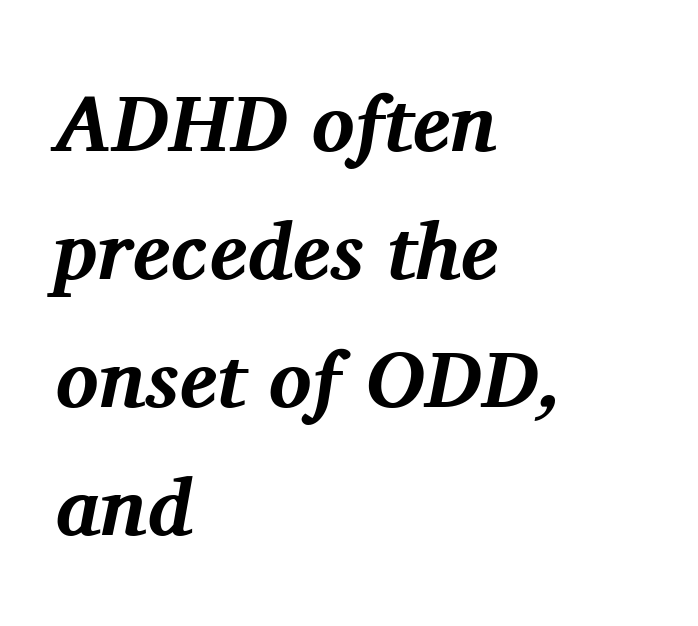
Q: Is the text bold? A: Yes.
Q: Is the text italic (slanted)? A: Yes, it leans right by about 11 degrees.
Q: Is the typeface a serif or a sans-serif typeface? A: Serif.
Q: Is the text underlined? A: No.
Q: How is the paragraph aligned? A: Left-aligned.
Q: Is the spacing between letters normal or unusually wide? A: Normal.
Q: Is the spacing between lines tight, normal or loose? A: Normal.
Q: Width (condensed, normal, or wide)? A: Normal.
Q: Stroke contrast? A: Medium.
Q: x-height? A: Medium.
Q: Monospaced? A: No.
